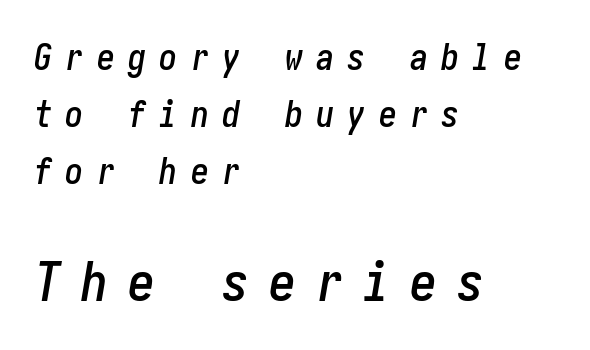
{"italic": "yes", "lean": "right", "slant_degrees": 10, "width": "condensed", "stroke_contrast": "low", "x_height": "medium", "underline": "no", "align": "left", "line_spacing": "normal", "line_spacing_ratio": 1.58, "letter_spacing": "wide", "letter_spacing_em": 0.37, "larger_block": "second", "size_ratio": 1.5, "glyph_px": 54}
